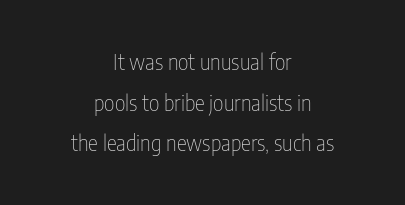
Each row of text sits above clean, open space. Weight: in the light-to-regular range. The face used here is rendered with its standard letterfit. The specimen reads as upright at a glance. Alignment: centered.
